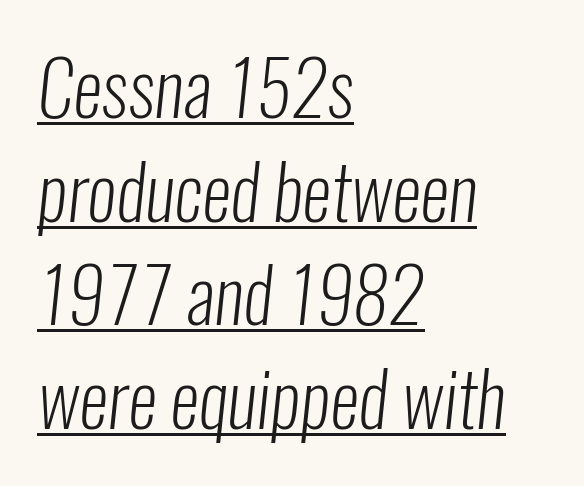
{"serif": "no", "bold": "no", "weight": "light", "width": "condensed", "stroke_contrast": "low", "x_height": "medium", "monospaced": "no", "underline": "yes", "align": "left", "line_spacing": "normal", "line_spacing_ratio": 1.4, "letter_spacing": "normal", "letter_spacing_em": 0.0, "glyph_px": 74}
